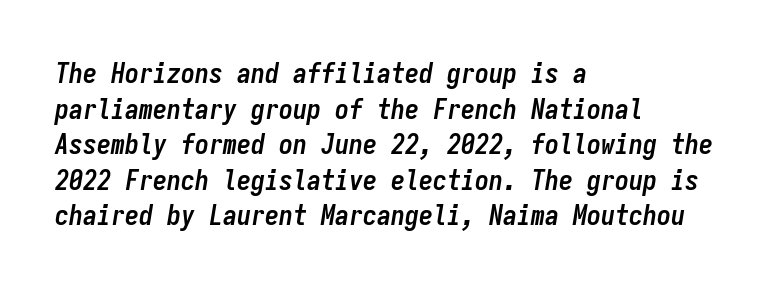
The image shows 28 px semibold, condensed type, italic (leaning right), monospaced; set left-aligned, normal line spacing (1.27x), normal letter spacing, not underlined; low stroke contrast and a medium x-height.
